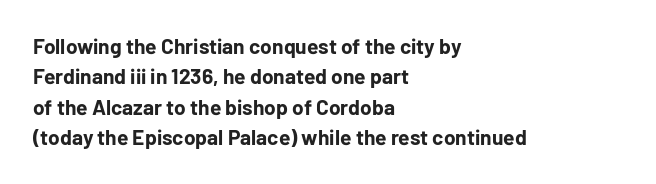
Q: Is the text bold? A: Yes.
Q: Is the text italic (slanted)? A: No, it is upright.
Q: Is the text underlined? A: No.
Q: How is the paragraph aligned? A: Left-aligned.
Q: Is the spacing between letters normal or unusually wide? A: Normal.
Q: Is the spacing between lines tight, normal or loose? A: Normal.
